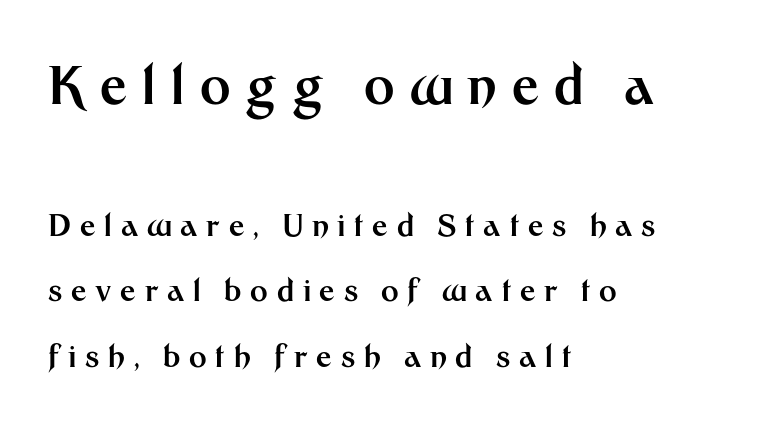
The image shows 52 px bold sans-serif type, upright; set left-aligned, loose line spacing (2.18x), unusually wide letter spacing (+0.29 em), not underlined; the first (top) block is 1.73x larger; medium stroke contrast and a medium x-height.
